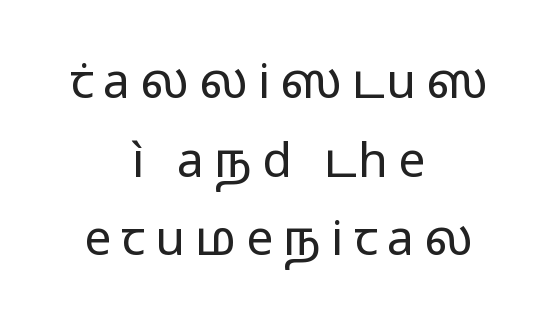
The lines are quadded center. Nope, not italic — everything's standing straight. Type style note: lacks serifs. Each row of text sits above clean, open space. Do the characters align in a grid? No, the font is proportional.
